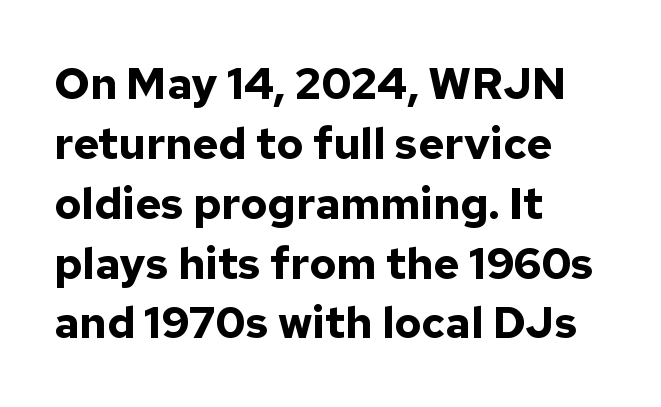
{"serif": "no", "italic": "no", "bold": "yes", "weight": "bold", "width": "normal", "stroke_contrast": "low", "x_height": "medium", "monospaced": "no", "underline": "no", "align": "left", "line_spacing": "normal", "line_spacing_ratio": 1.36, "letter_spacing": "normal", "letter_spacing_em": 0.0, "glyph_px": 44}
